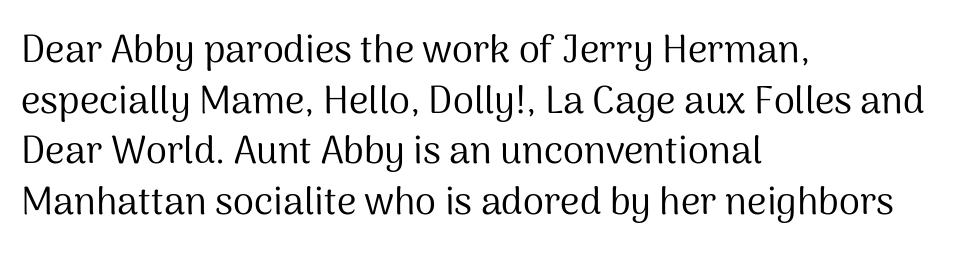
Check under the words: just untouched page. Italic: no, the glyphs are upright roman. Are there feet on the stems? There aren't — it's a sans. These lines are set flush left with a ragged right edge.
